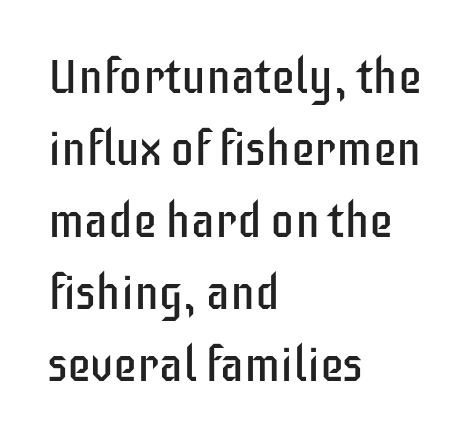
{"serif": "no", "italic": "no", "bold": "no", "weight": "regular", "width": "condensed", "stroke_contrast": "low", "x_height": "large", "monospaced": "no", "underline": "no", "align": "left", "line_spacing": "normal", "line_spacing_ratio": 1.5, "letter_spacing": "normal", "letter_spacing_em": 0.0, "glyph_px": 48}
